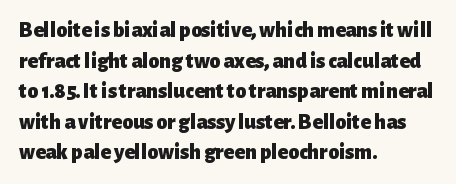
If you drew a line through each stem, it would be perfectly vertical. A normal amount of white space separates one row of letters from the next. Unmarked baselines from the first word to the last. Pretty heavy lettering here — definitely bold. The paragraph has a hard left edge and a soft right edge. These lines keep a tight, regular rhythm from letter to letter.
